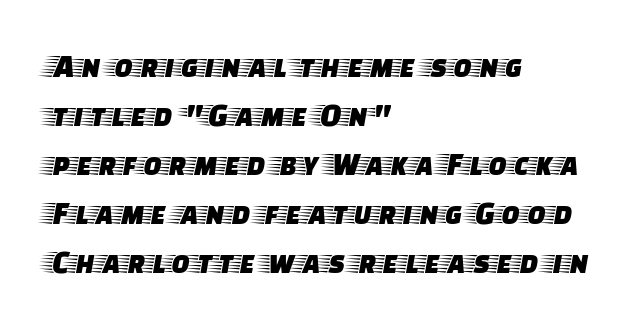
The image shows 34 px wide serif type; set left-aligned, normal line spacing (1.44x), normal letter spacing, not underlined; low stroke contrast and a large x-height.
